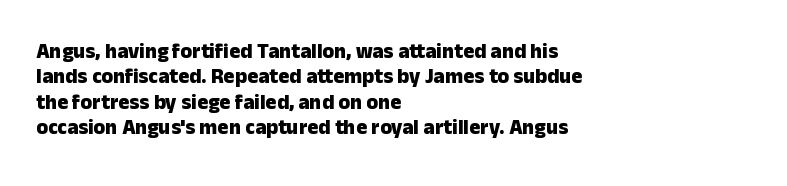
{"italic": "no", "bold": "yes", "underline": "no", "align": "left", "line_spacing_ratio": 1.21, "letter_spacing": "normal", "letter_spacing_em": 0.0, "glyph_px": 21}
